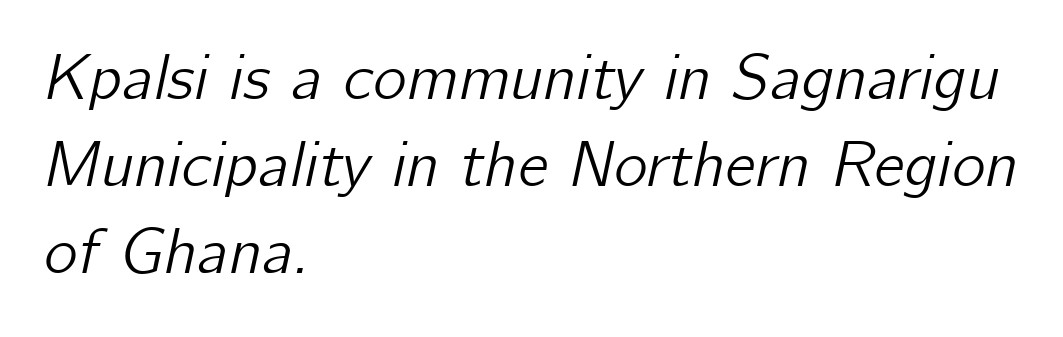
The image shows 64 px text type, italic (leaning right); set left-aligned, normal line spacing (1.36x), normal letter spacing, not underlined; low stroke contrast and a medium x-height.
